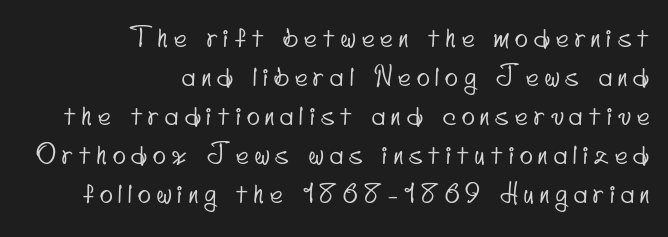
{"underline": "no", "align": "right", "line_spacing": "normal", "line_spacing_ratio": 1.44, "letter_spacing": "wide", "letter_spacing_em": 0.23, "glyph_px": 27}
